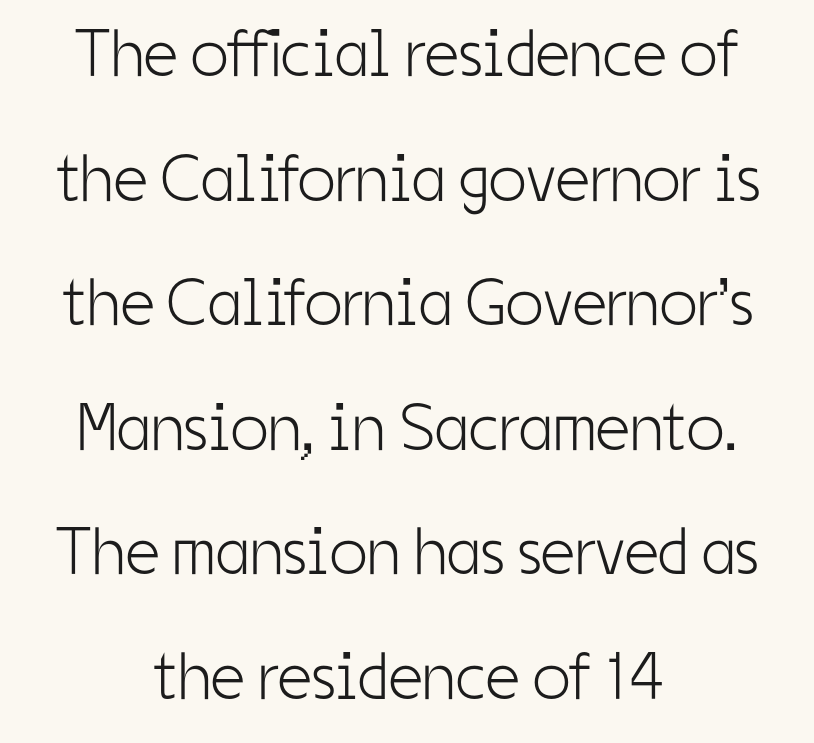
The image shows 67 px light, condensed sans-serif type, upright; set centered, line spacing 1.86x, normal letter spacing, not underlined; low stroke contrast and a medium x-height.
